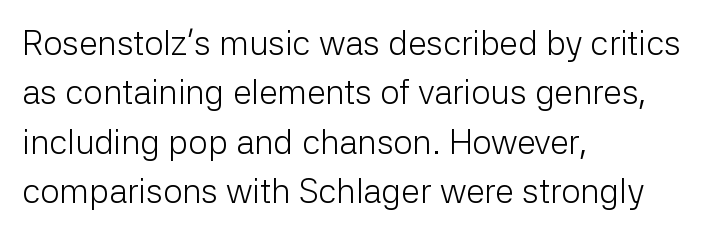
This block has exactly the height ordinary leading produces. The typeface chosen for these lines omits serifs. A student would call this left alignment; a typographer would say flush left, rag right. The passage shown is typed in a proportional face where columns would drift. Bold? No — there's no thickening of the strokes. You can tell it's not italic because the verticals are truly vertical.
